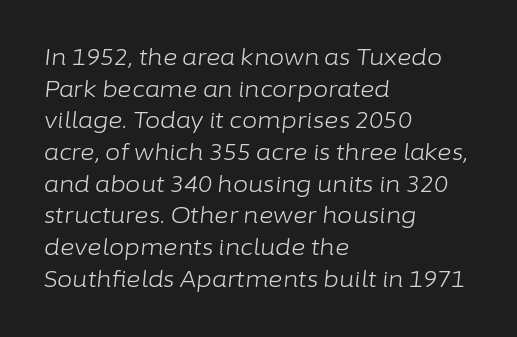
{"italic": "yes", "lean": "right", "slant_degrees": 6, "bold": "no", "underline": "no", "align": "left", "line_spacing": "normal", "line_spacing_ratio": 1.44, "letter_spacing": "normal", "letter_spacing_em": 0.0, "glyph_px": 22}
